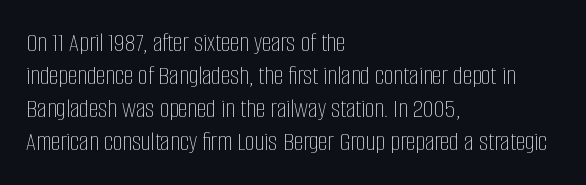
Q: Is the text bold? A: No.
Q: Is the text italic (slanted)? A: No, it is upright.
Q: Is the text underlined? A: No.
Q: How is the paragraph aligned? A: Left-aligned.
Q: Is the spacing between letters normal or unusually wide? A: Normal.
